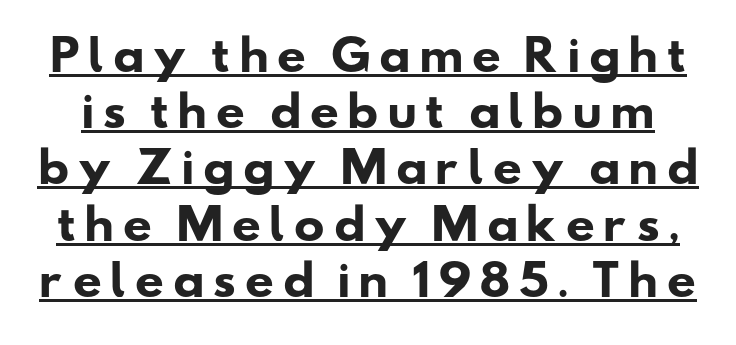
Varying glyph widths throughout — classic text-font behaviour. Vertical spacing — default. This is heavy type, rendered in bold. The designer went with a sans here, leaving each stem footless.
